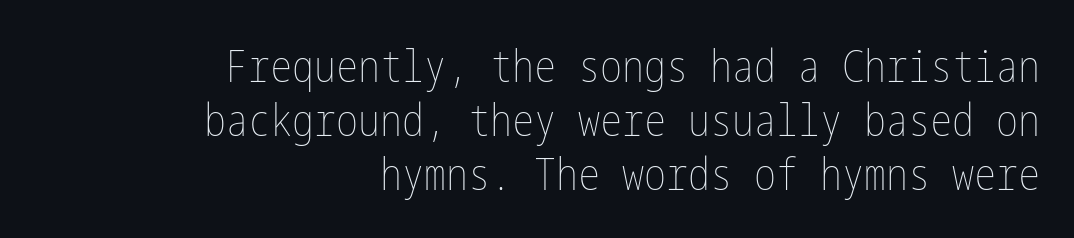
The image shows 44 px thin, condensed type, upright; set right-aligned, line spacing 1.23x, normal letter spacing, not underlined; low stroke contrast and a medium x-height.
